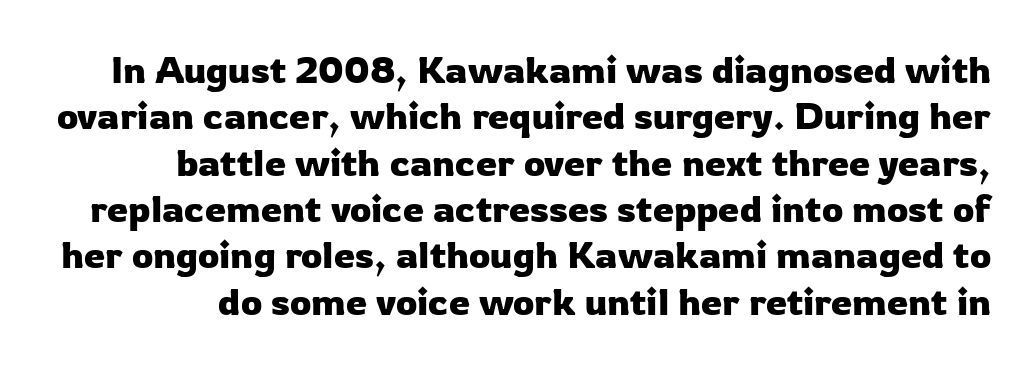
Q: Is the text italic (slanted)? A: No, it is upright.
Q: Is the typeface a serif or a sans-serif typeface? A: Sans-serif.
Q: Is the text underlined? A: No.
Q: Is the spacing between letters normal or unusually wide? A: Normal.
Q: Width (condensed, normal, or wide)? A: Normal.
Q: Stroke contrast? A: Low.
Q: x-height? A: Medium.
Q: Monospaced? A: No.
